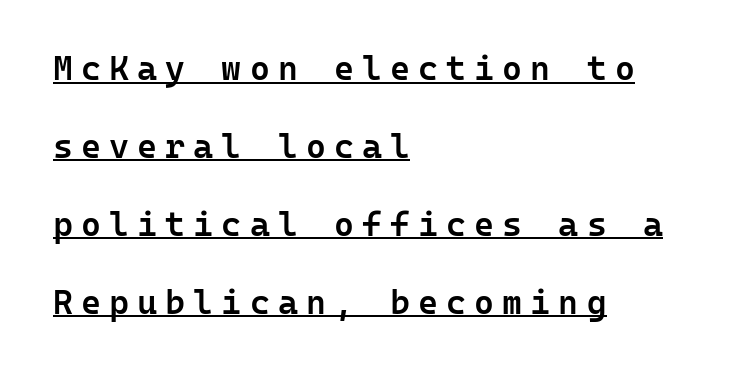
The designer dialed line spacing up above the default. It's the straight-up-and-down kind of type. Semibold letterforms, between regular and bold. The face used here is rendered with a markedly widened letterfit. Left-aligned paragraph, ragged on the right.
